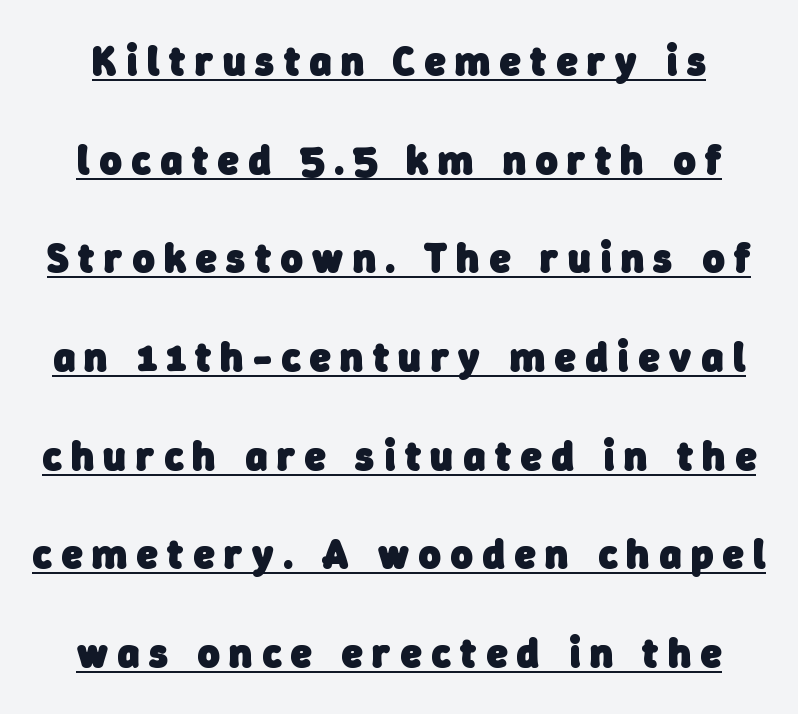
{"serif": "no", "bold": "yes", "weight": "heavy", "width": "normal", "stroke_contrast": "low", "x_height": "medium", "monospaced": "no", "underline": "yes", "line_spacing": "loose", "line_spacing_ratio": 2.35, "letter_spacing": "wide", "letter_spacing_em": 0.23, "glyph_px": 42}
